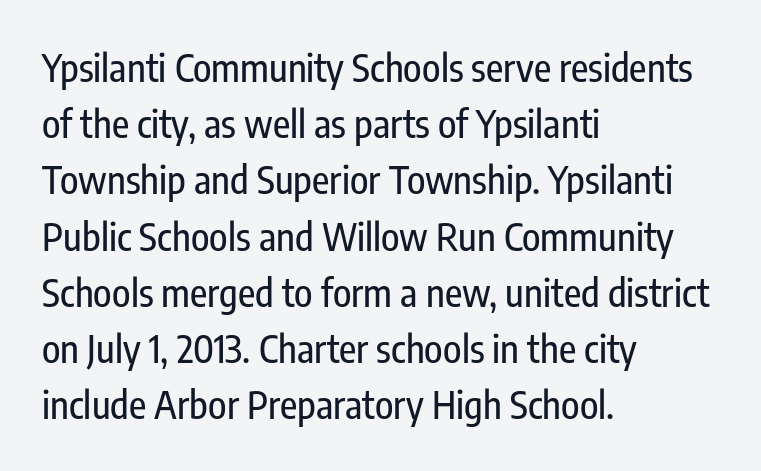
{"serif": "no", "italic": "no", "width": "condensed", "stroke_contrast": "low", "x_height": "medium", "monospaced": "no", "underline": "no", "align": "left", "line_spacing": "normal", "line_spacing_ratio": 1.48, "letter_spacing": "normal", "letter_spacing_em": 0.0, "glyph_px": 38}
